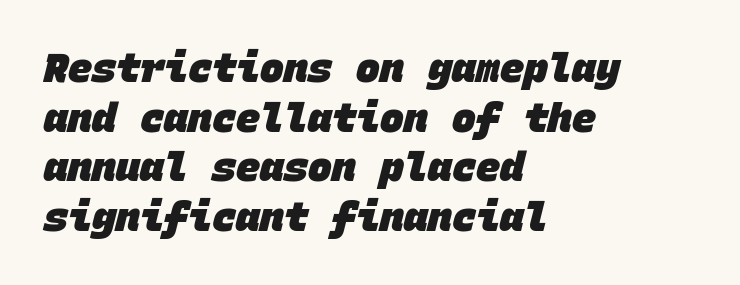
Q: Is the text bold? A: Yes.
Q: Is the typeface a serif or a sans-serif typeface? A: Sans-serif.
Q: Is the text underlined? A: No.
Q: How is the paragraph aligned? A: Left-aligned.
Q: Is the spacing between letters normal or unusually wide? A: Normal.
Q: Width (condensed, normal, or wide)? A: Normal.
Q: Stroke contrast? A: Low.
Q: x-height? A: Large.
Q: Monospaced? A: Yes.
